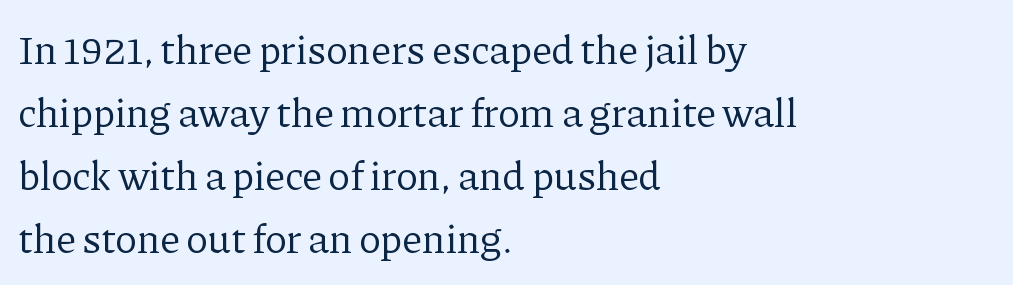
Rows of type keep a routine distance in the vertical direction. The compositor pushed each line to the left boundary. The characters display serif detailing at their extremities. When letters stand straight like this, we call the style roman or upright.
